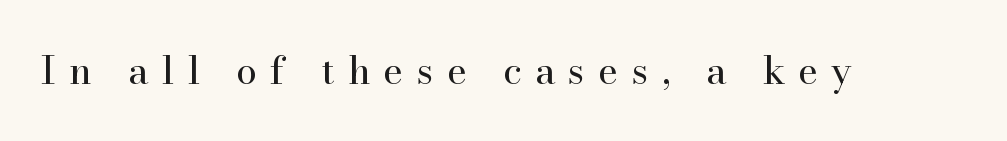
Q: Is the text bold? A: No.
Q: Is the text italic (slanted)? A: No, it is upright.
Q: Is the typeface a serif or a sans-serif typeface? A: Serif.
Q: Is the text underlined? A: No.
Q: Is the spacing between letters normal or unusually wide? A: Unusually wide.
Q: Width (condensed, normal, or wide)? A: Normal.
Q: Stroke contrast? A: High.
Q: x-height? A: Small.
Q: Monospaced? A: No.
